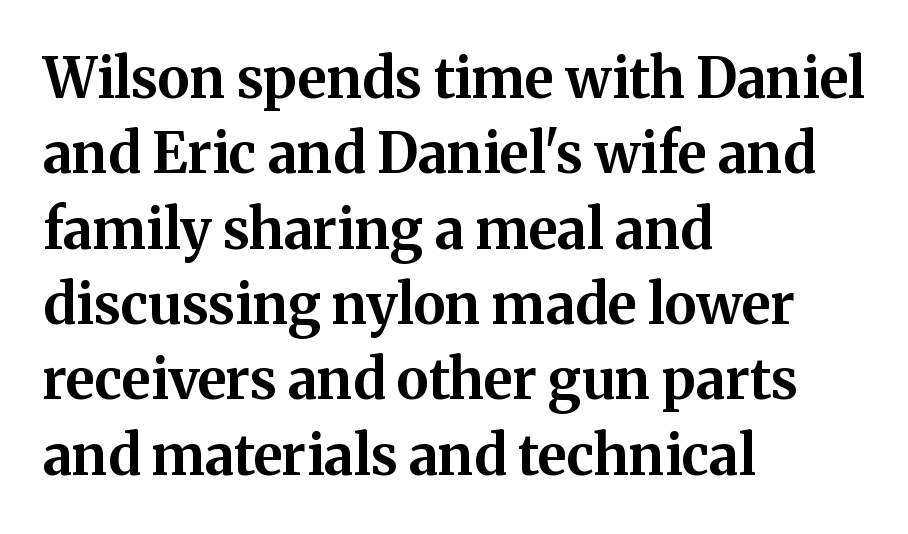
{"serif": "yes", "italic": "no", "bold": "yes", "weight": "bold", "width": "normal", "stroke_contrast": "medium", "x_height": "medium", "monospaced": "no", "underline": "no", "align": "left", "line_spacing": "normal", "line_spacing_ratio": 1.37, "letter_spacing": "normal", "letter_spacing_em": 0.0, "glyph_px": 55}
